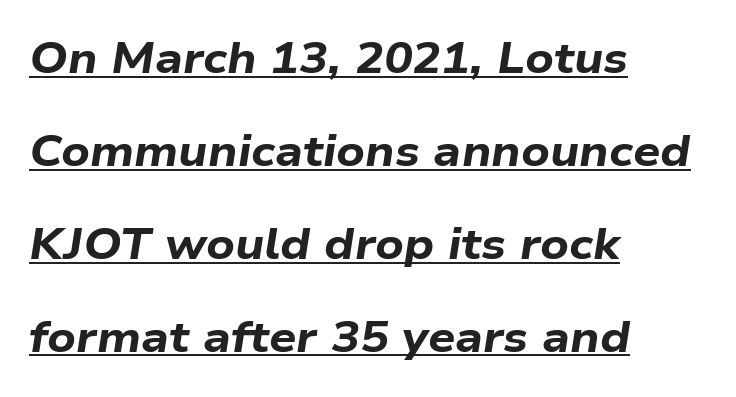
The image shows 43 px bold, wide type, italic (leaning right); set left-aligned, loose line spacing (2.16x), normal letter spacing, underlined; low stroke contrast and a medium x-height.
